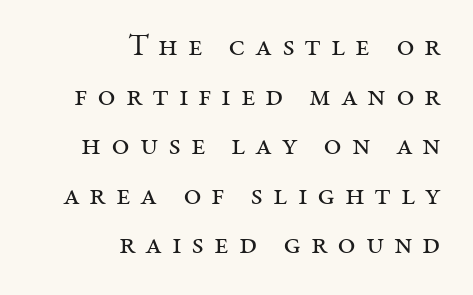
The image shows 31 px regular-weight serif type, upright; set right-aligned, normal line spacing (1.6x), unusually wide letter spacing (+0.31 em), not underlined; medium stroke contrast and a medium x-height.
